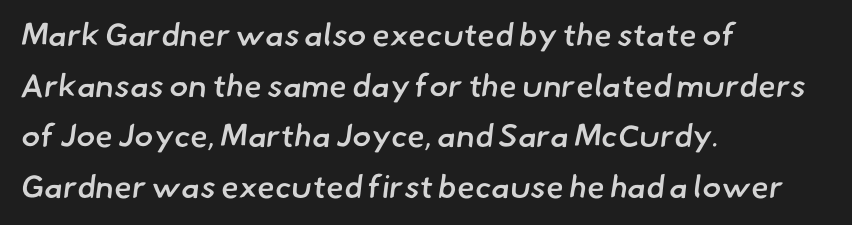
{"serif": "no", "bold": "semi", "weight": "semibold", "width": "normal", "stroke_contrast": "low", "x_height": "small", "monospaced": "no", "underline": "no", "align": "left", "line_spacing": "normal", "line_spacing_ratio": 1.58, "letter_spacing": "normal", "letter_spacing_em": 0.0, "glyph_px": 32}
